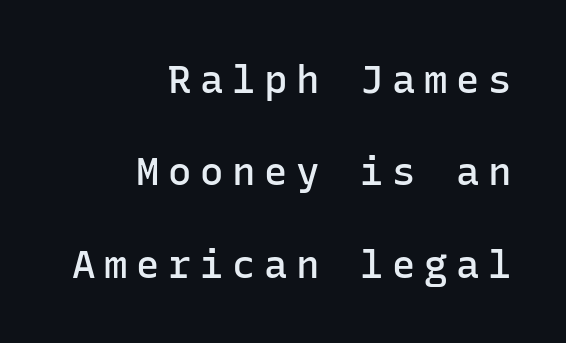
The image shows 39 px semibold sans-serif type, upright, monospaced; set right-aligned, loose line spacing (2.37x), unusually wide letter spacing (+0.22 em), not underlined; low stroke contrast and a medium x-height.
